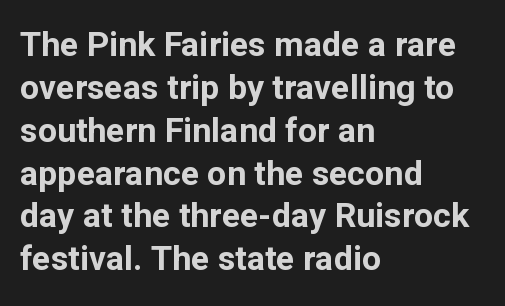
{"serif": "no", "italic": "no", "bold": "yes", "weight": "bold", "width": "normal", "stroke_contrast": "low", "x_height": "medium", "monospaced": "no", "underline": "no", "align": "left", "line_spacing": "normal", "line_spacing_ratio": 1.26, "letter_spacing": "normal", "letter_spacing_em": 0.0, "glyph_px": 34}
